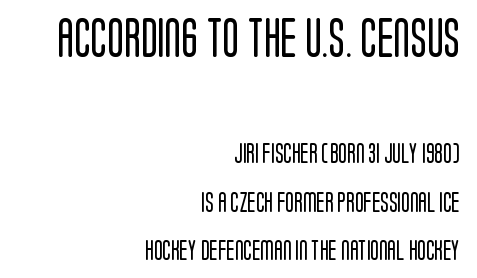
{"serif": "no", "italic": "no", "bold": "no", "weight": "regular", "width": "condensed", "stroke_contrast": "low", "x_height": "large", "monospaced": "no", "underline": "no", "align": "right", "line_spacing": "loose", "line_spacing_ratio": 2.43, "letter_spacing": "normal", "letter_spacing_em": 0.0, "larger_block": "first", "size_ratio": 1.95, "glyph_px": 39}
